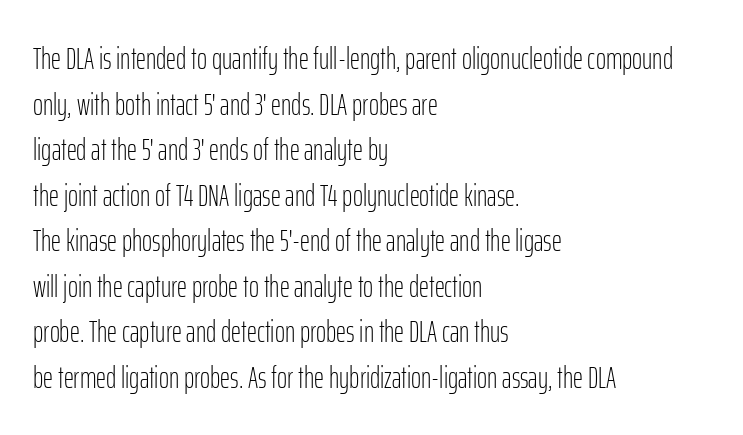
A typesetter would call this leading conventional body-copy spacing. Each letter's strokes conclude bluntly, with no projecting serifs. Unmarked baselines from the first word to the last. Character widths vary here, with narrow letters taking less room than wide ones. Weight class: somewhere from thin through regular.
